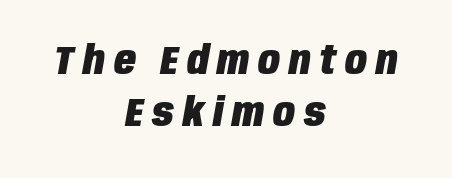
The image shows 40 px heavy, condensed type, italic (leaning right); set centered, normal line spacing (1.29x), unusually wide letter spacing (+0.22 em), not underlined; low stroke contrast and a large x-height.
